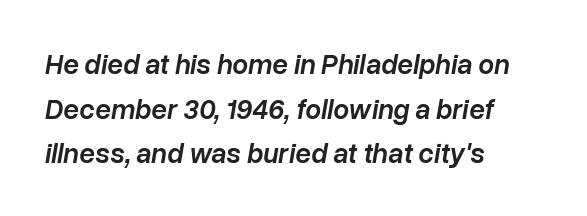
Baseline-to-baseline distance is the conventional proportion of letter height. Horizontal alignment here is leftward, the default for most running prose. This is moderately heavy type, rendered in semibold. The type is set solid horizontally, with unmodified tracking. Clear beneath every line of the passage. Note the varied advance widths — an 'i' is clearly narrower than an 'm'.
